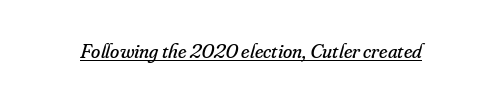
Q: Is the text bold? A: No.
Q: Is the text italic (slanted)? A: Yes, it leans right by about 16 degrees.
Q: Is the text underlined? A: Yes.
Q: Is the spacing between letters normal or unusually wide? A: Normal.
